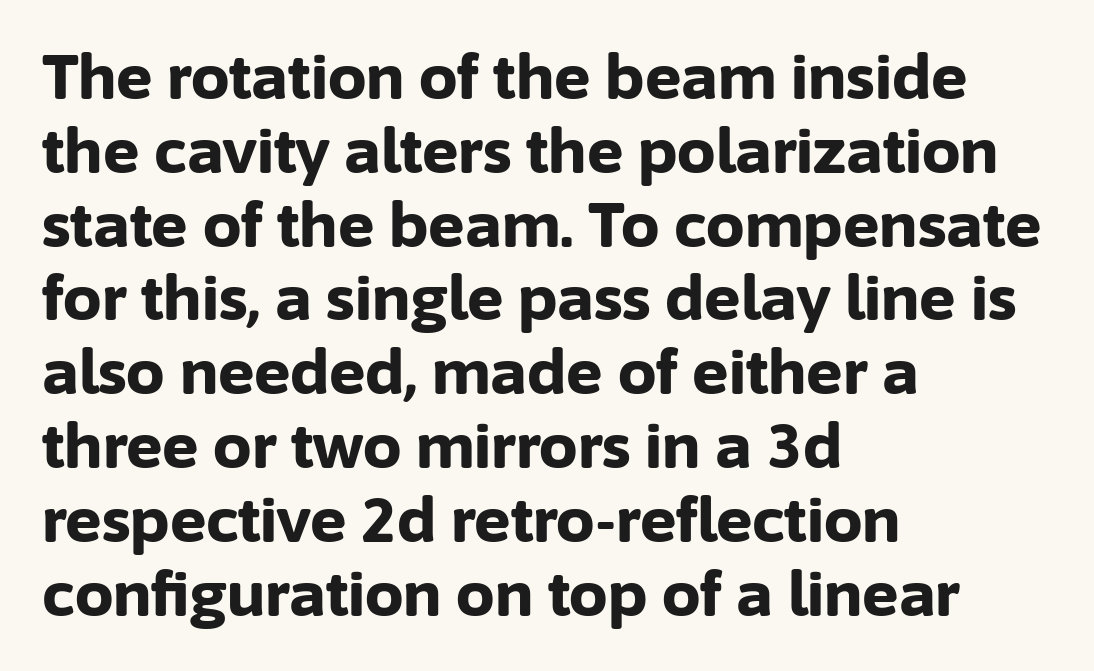
This rendering features lettering with no underline. You could call the tracking neutral — neither tight nor loose. It's the straight-up-and-down kind of type. Do the characters align in a grid? No, the font is proportional.
